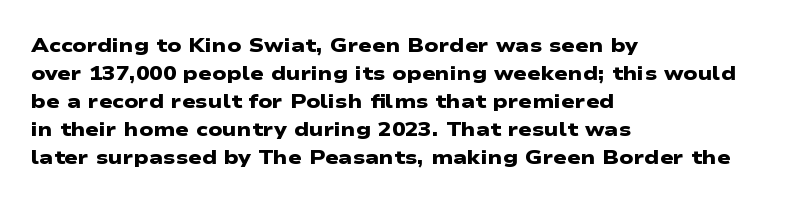
The rows are spaced the way most documents space them. Clear beneath every line of the passage. The lines in this sample share a left origin and differ only in where they stop. Weight check: bold — yes, fully.
